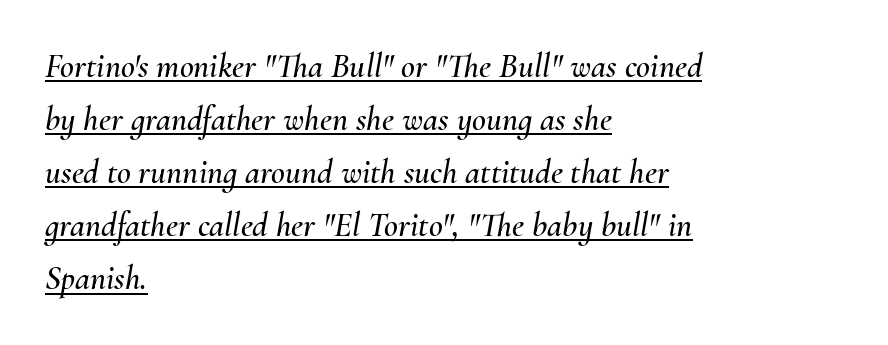
{"italic": "yes", "lean": "right", "slant_degrees": 10, "width": "normal", "stroke_contrast": "medium", "x_height": "small", "monospaced": "no", "underline": "yes", "align": "left", "line_spacing": "normal", "line_spacing_ratio": 1.56, "letter_spacing": "normal", "letter_spacing_em": 0.0, "glyph_px": 34}
